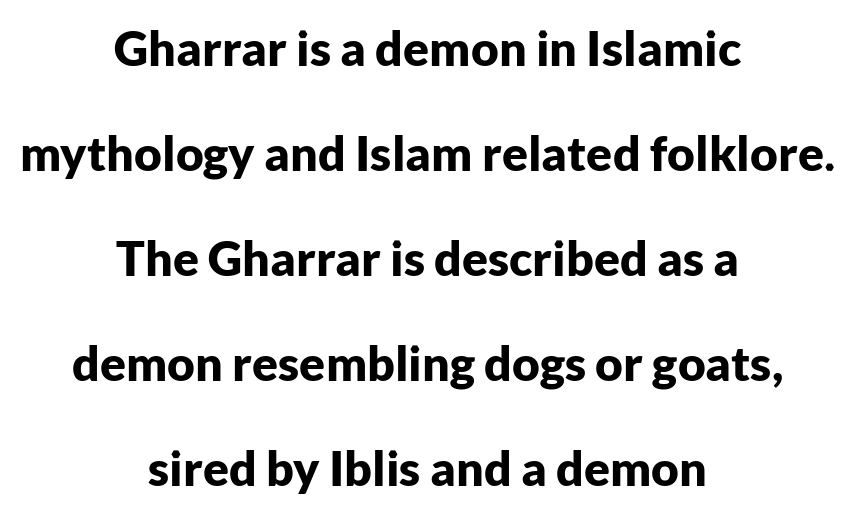
{"serif": "no", "italic": "no", "bold": "yes", "weight": "bold", "width": "normal", "stroke_contrast": "low", "x_height": "medium", "monospaced": "no", "underline": "no", "align": "center", "line_spacing": "loose", "line_spacing_ratio": 2.19, "letter_spacing": "normal", "letter_spacing_em": 0.0, "glyph_px": 48}
